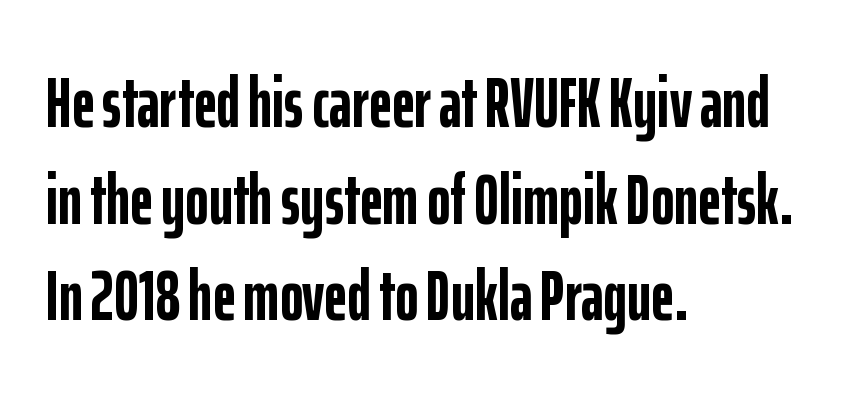
Q: Is the text bold? A: Yes.
Q: Is the text italic (slanted)? A: No, it is upright.
Q: Is the typeface a serif or a sans-serif typeface? A: Sans-serif.
Q: Is the text underlined? A: No.
Q: How is the paragraph aligned? A: Left-aligned.
Q: Is the spacing between letters normal or unusually wide? A: Normal.
Q: Is the spacing between lines tight, normal or loose? A: Normal.
Q: Width (condensed, normal, or wide)? A: Condensed.
Q: Stroke contrast? A: Low.
Q: x-height? A: Medium.
Q: Monospaced? A: No.
